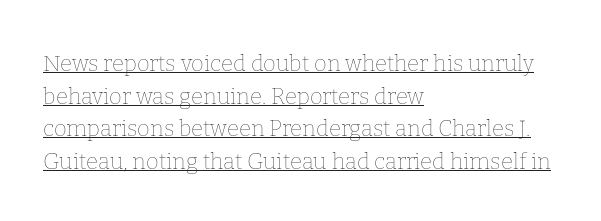
The image shows 22 px text type, upright; set left-aligned, normal line spacing (1.48x), normal letter spacing, underlined.
